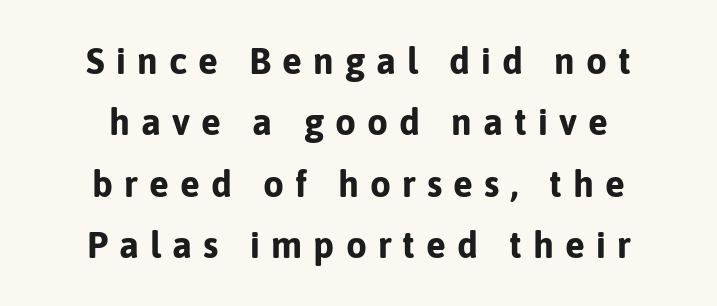
Q: Is the text bold? A: Yes.
Q: Is the text italic (slanted)? A: No, it is upright.
Q: Is the typeface a serif or a sans-serif typeface? A: Sans-serif.
Q: Is the text underlined? A: No.
Q: How is the paragraph aligned? A: Centered.
Q: Is the spacing between letters normal or unusually wide? A: Unusually wide.
Q: Is the spacing between lines tight, normal or loose? A: Normal.
Q: Width (condensed, normal, or wide)? A: Normal.
Q: Stroke contrast? A: Low.
Q: x-height? A: Medium.
Q: Monospaced? A: No.
